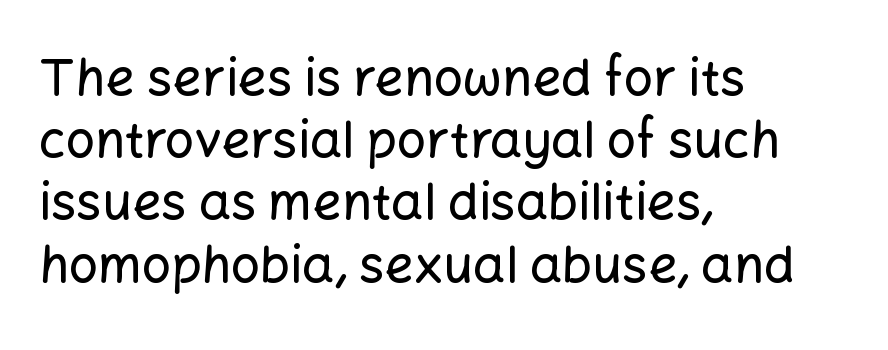
The image shows 51 px sans-serif type, upright; set left-aligned, line spacing 1.22x, normal letter spacing, not underlined; low stroke contrast and a medium x-height.
